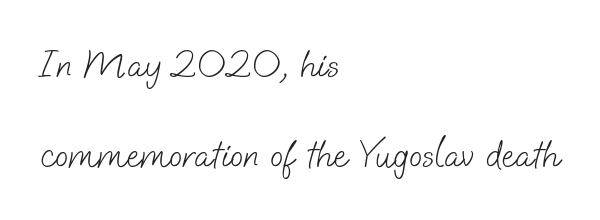
The image shows 39 px light sans-serif type; set left-aligned, loose line spacing (2.31x), normal letter spacing, not underlined; low stroke contrast and a small x-height.
